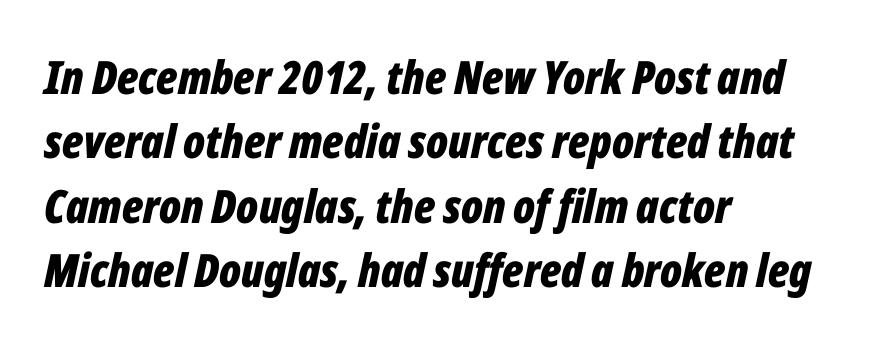
Each letter keeps its own natural width here, so spacing adapts to shape. Inter-character spacing is left at the font's built-in metrics. Just letters on the line, the space beneath them empty. Vertical spacing — default.
